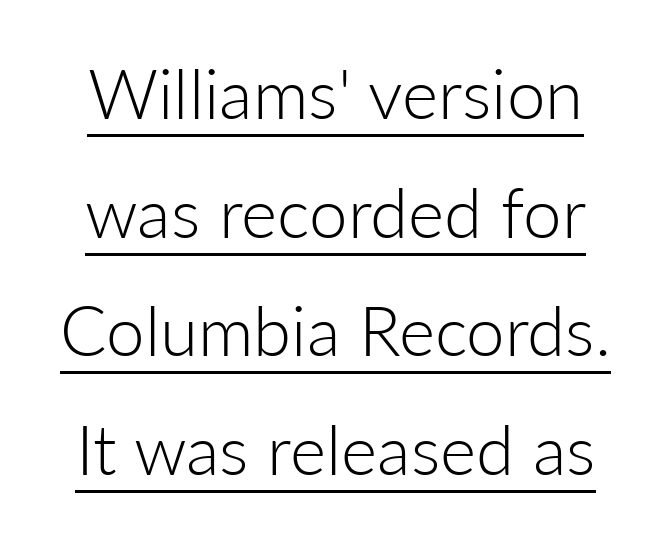
Q: Is the text bold? A: No.
Q: Is the text italic (slanted)? A: No, it is upright.
Q: Is the typeface a serif or a sans-serif typeface? A: Sans-serif.
Q: Is the text underlined? A: Yes.
Q: Is the spacing between letters normal or unusually wide? A: Normal.
Q: Width (condensed, normal, or wide)? A: Normal.
Q: Stroke contrast? A: Low.
Q: x-height? A: Medium.
Q: Monospaced? A: No.
